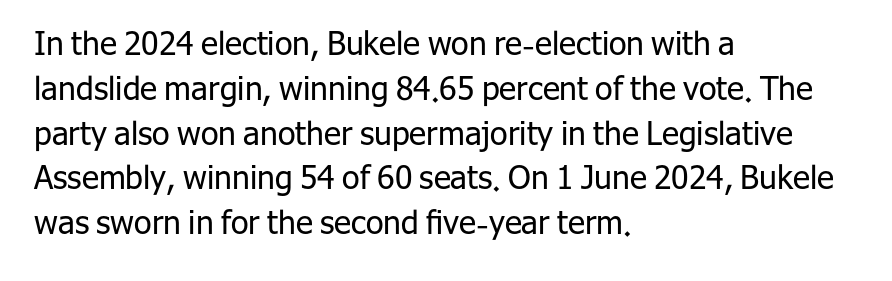
Q: Is the text bold? A: No.
Q: Is the text italic (slanted)? A: No, it is upright.
Q: Is the typeface a serif or a sans-serif typeface? A: Sans-serif.
Q: Is the text underlined? A: No.
Q: How is the paragraph aligned? A: Left-aligned.
Q: Is the spacing between letters normal or unusually wide? A: Normal.
Q: Is the spacing between lines tight, normal or loose? A: Normal.
Q: Width (condensed, normal, or wide)? A: Normal.
Q: Stroke contrast? A: Low.
Q: x-height? A: Medium.
Q: Monospaced? A: No.
